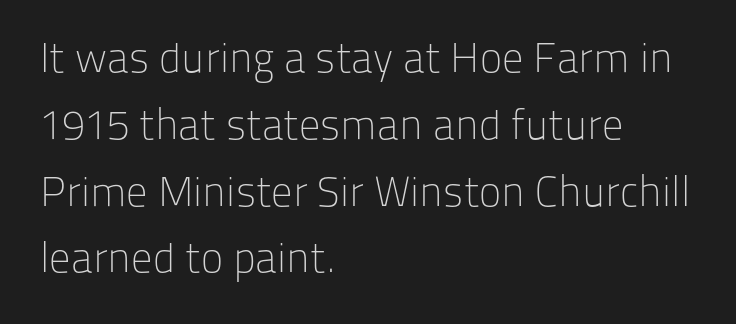
{"serif": "no", "italic": "no", "bold": "no", "weight": "light", "width": "normal", "stroke_contrast": "low", "x_height": "medium", "monospaced": "no", "underline": "no", "align": "left", "line_spacing": "normal", "line_spacing_ratio": 1.59, "letter_spacing": "normal", "letter_spacing_em": 0.0, "glyph_px": 42}
